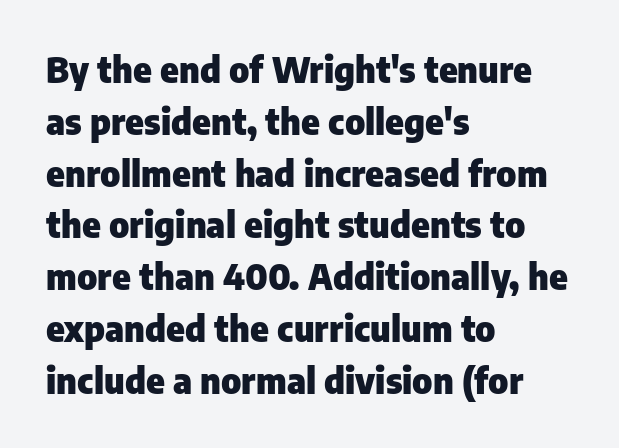
The image shows 35 px heavy sans-serif type, upright; set left-aligned, normal line spacing (1.48x), normal letter spacing, not underlined; low stroke contrast and a medium x-height.
